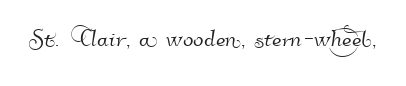
{"serif": "no", "width": "normal", "stroke_contrast": "high", "x_height": "small", "monospaced": "no", "underline": "no", "letter_spacing": "normal", "letter_spacing_em": 0.0, "glyph_px": 31}
